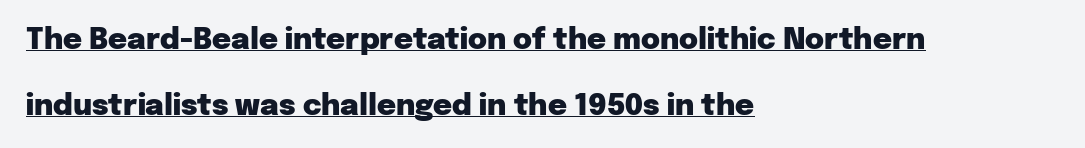
The rendering uses the underline text-decoration. A typesetter would call this proportional, since set widths differ per character. Quick note: interline space is abundant. Compared with an ordinary text face, these strokes are far heavier — a full bold. You can tell from the bare stems that sans-serif type was used. Alignment: flush left.
